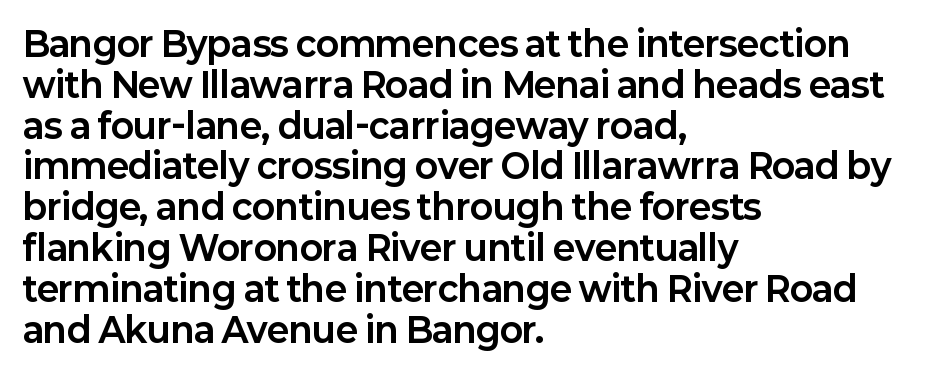
Q: Is the text bold? A: Yes.
Q: Is the text italic (slanted)? A: No, it is upright.
Q: Is the typeface a serif or a sans-serif typeface? A: Sans-serif.
Q: Is the text underlined? A: No.
Q: How is the paragraph aligned? A: Left-aligned.
Q: Is the spacing between letters normal or unusually wide? A: Normal.
Q: Width (condensed, normal, or wide)? A: Normal.
Q: Stroke contrast? A: Low.
Q: x-height? A: Medium.
Q: Monospaced? A: No.
